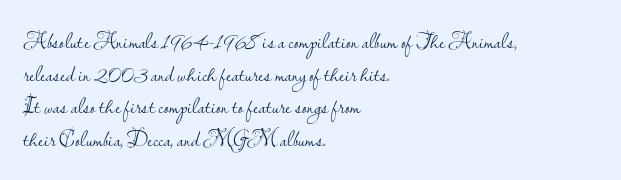
Q: Is the text bold? A: No.
Q: Is the text italic (slanted)? A: Yes.
Q: Is the text underlined? A: No.
Q: How is the paragraph aligned? A: Left-aligned.
Q: Is the spacing between letters normal or unusually wide? A: Normal.
Q: Is the spacing between lines tight, normal or loose? A: Normal.
